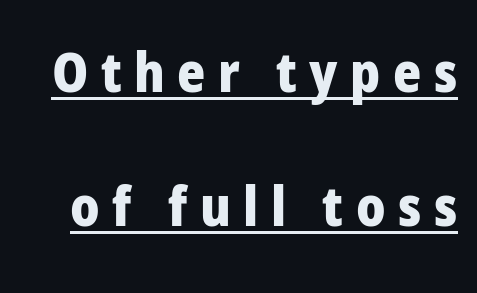
These lines were composed using upright roman letters. Notice how a bar underscores the lettering throughout. Plenty of ink on the page — the face is bold. You could not count columns in this text — the font is proportionally spaced.
